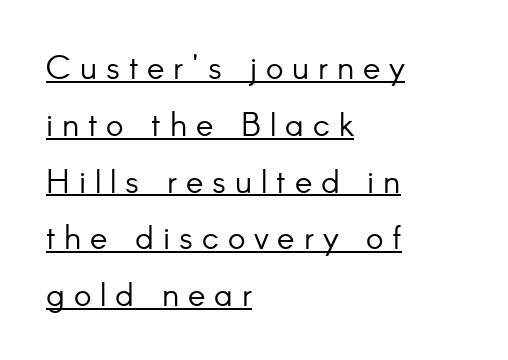
The image shows 33 px light sans-serif type, upright; set left-aligned, line spacing 1.72x, unusually wide letter spacing (+0.27 em), underlined; low stroke contrast and a small x-height.
